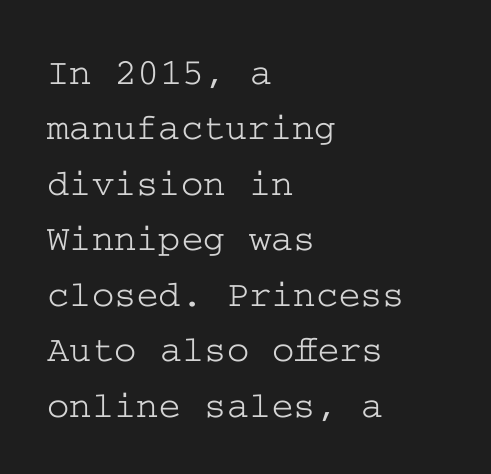
Q: Is the text italic (slanted)? A: No, it is upright.
Q: Is the typeface a serif or a sans-serif typeface? A: Serif.
Q: Is the text underlined? A: No.
Q: How is the paragraph aligned? A: Left-aligned.
Q: Is the spacing between letters normal or unusually wide? A: Normal.
Q: Is the spacing between lines tight, normal or loose? A: Normal.
Q: Width (condensed, normal, or wide)? A: Wide.
Q: Stroke contrast? A: Low.
Q: x-height? A: Medium.
